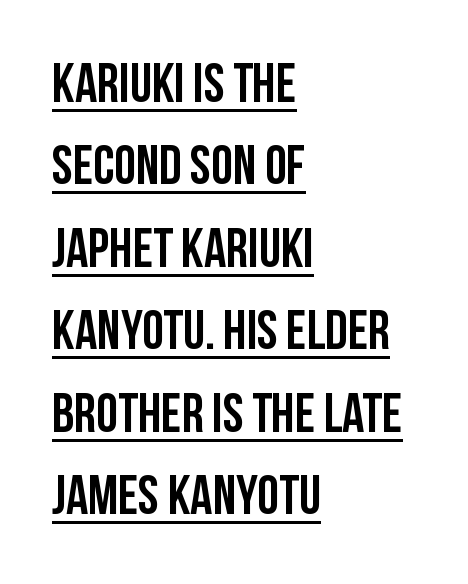
Q: Is the text italic (slanted)? A: No, it is upright.
Q: Is the typeface a serif or a sans-serif typeface? A: Sans-serif.
Q: Is the text underlined? A: Yes.
Q: How is the paragraph aligned? A: Left-aligned.
Q: Is the spacing between letters normal or unusually wide? A: Normal.
Q: Is the spacing between lines tight, normal or loose? A: Normal.
Q: Width (condensed, normal, or wide)? A: Condensed.
Q: Stroke contrast? A: Low.
Q: x-height? A: Large.
Q: Monospaced? A: No.
